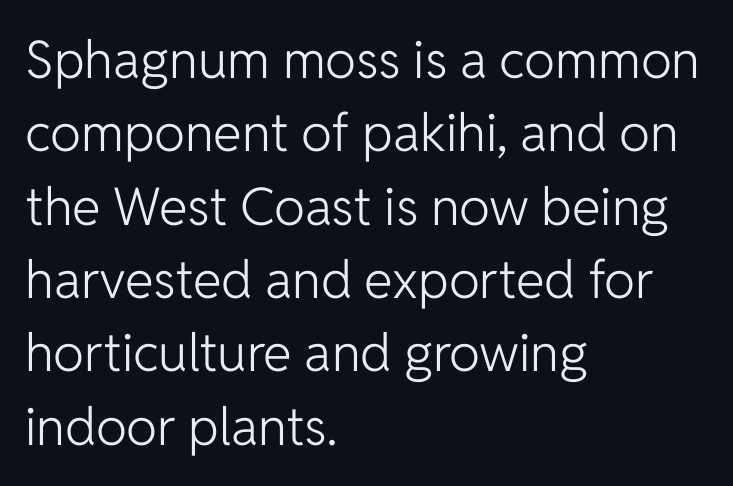
The font sits on the lighter half of the weight spectrum, regular included. Quick note: not italic, upright. Regarding serifs, this sample does without them. Each word holds together tightly as a unit, with standard inter-letter gaps. The foot of each line stays bare and open. The text block is weighted toward the left margin, trailing off unevenly rightward.
